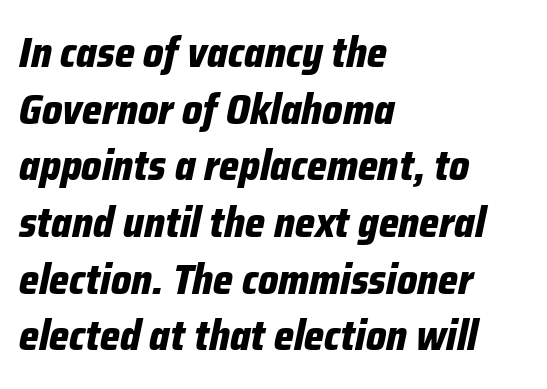
Q: Is the text bold? A: Yes.
Q: Is the text italic (slanted)? A: Yes, it leans right by about 12 degrees.
Q: Is the text underlined? A: No.
Q: How is the paragraph aligned? A: Left-aligned.
Q: Is the spacing between letters normal or unusually wide? A: Normal.
Q: Is the spacing between lines tight, normal or loose? A: Normal.
Q: Width (condensed, normal, or wide)? A: Condensed.
Q: Stroke contrast? A: Low.
Q: x-height? A: Medium.
Q: Monospaced? A: No.
